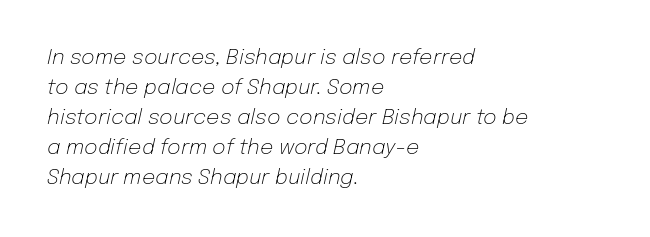
The image shows 21 px text type, italic (leaning right); set left-aligned, normal line spacing (1.43x), normal letter spacing, not underlined.
